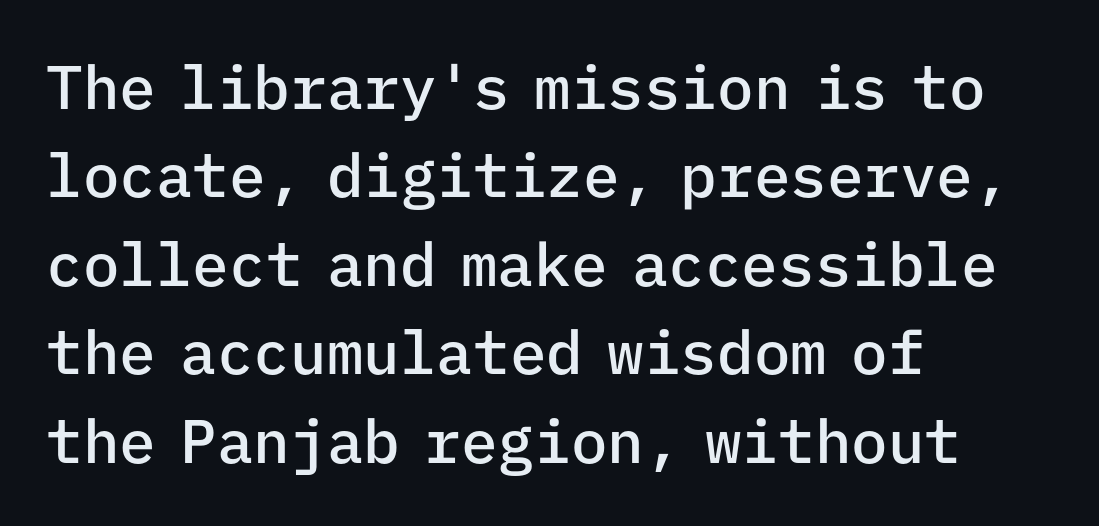
Q: Is the text bold? A: Semi-bold.
Q: Is the text italic (slanted)? A: No, it is upright.
Q: Is the typeface a serif or a sans-serif typeface? A: Sans-serif.
Q: Is the text underlined? A: No.
Q: How is the paragraph aligned? A: Left-aligned.
Q: Is the spacing between letters normal or unusually wide? A: Normal.
Q: Is the spacing between lines tight, normal or loose? A: Normal.
Q: Width (condensed, normal, or wide)? A: Normal.
Q: Stroke contrast? A: Low.
Q: x-height? A: Medium.
Q: Monospaced? A: Yes.
